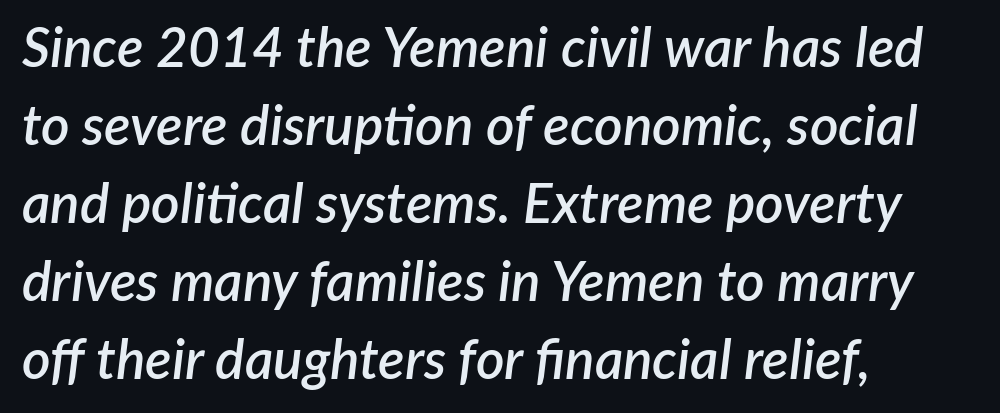
Q: Is the text bold? A: Semi-bold.
Q: Is the text italic (slanted)? A: Yes, it leans right by about 7 degrees.
Q: Is the text underlined? A: No.
Q: How is the paragraph aligned? A: Left-aligned.
Q: Is the spacing between letters normal or unusually wide? A: Normal.
Q: Is the spacing between lines tight, normal or loose? A: Normal.
Q: Width (condensed, normal, or wide)? A: Normal.
Q: Stroke contrast? A: Low.
Q: x-height? A: Medium.
Q: Monospaced? A: No.
